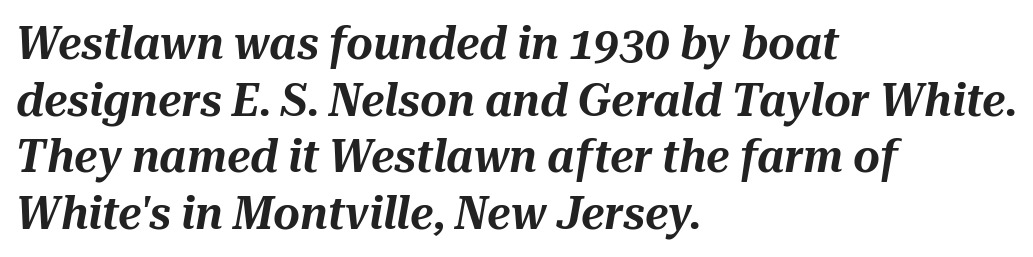
The image shows 46 px text type, italic (leaning right); set left-aligned, line spacing 1.23x, normal letter spacing, not underlined; medium stroke contrast and a medium x-height.
